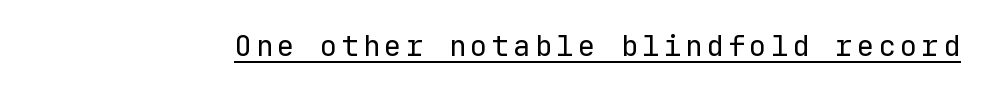
{"serif": "no", "italic": "no", "bold": "no", "weight": "regular", "width": "normal", "stroke_contrast": "low", "x_height": "medium", "monospaced": "yes", "underline": "yes", "glyph_px": 29}
